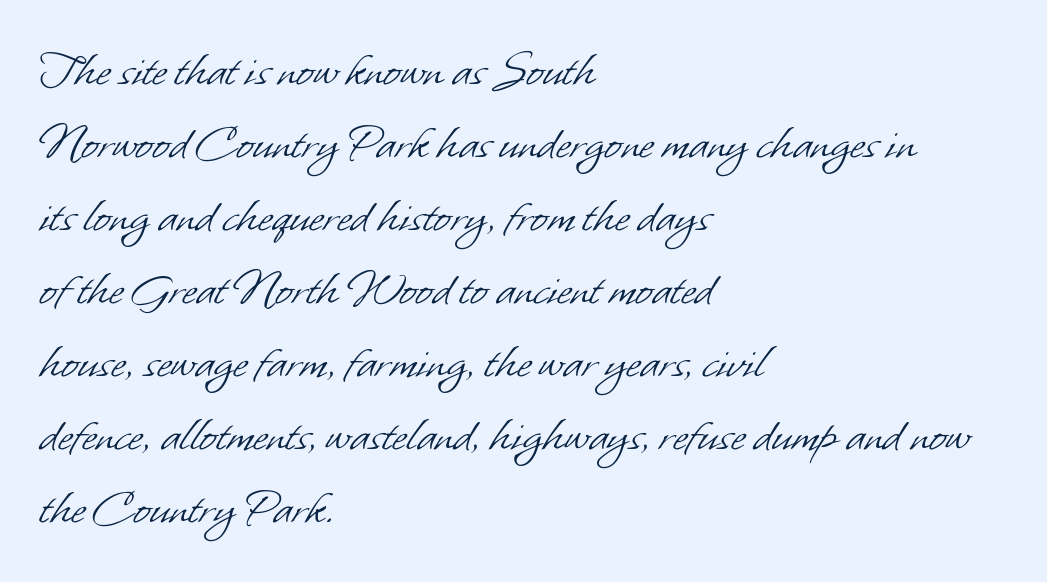
The image shows 51 px light sans-serif type; set left-aligned, normal line spacing (1.43x), normal letter spacing, not underlined; low stroke contrast and a small x-height.
